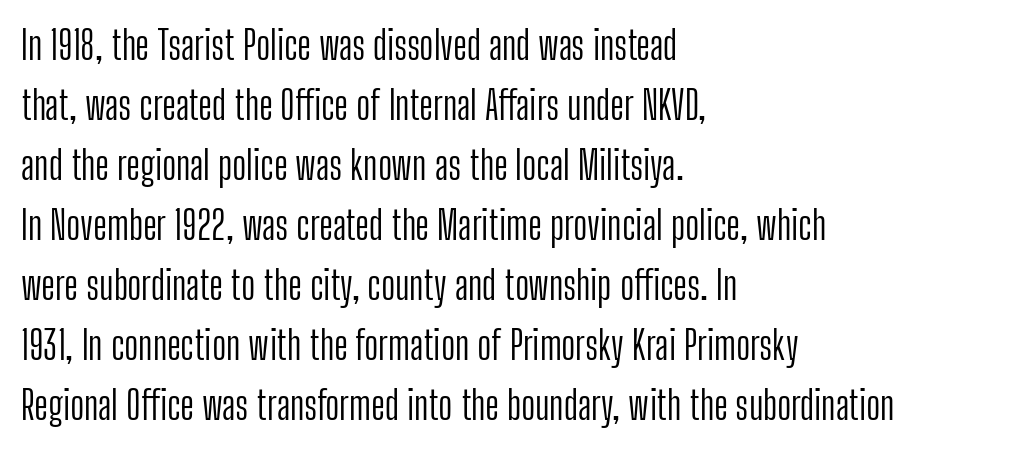
Q: Is the text bold? A: No.
Q: Is the text italic (slanted)? A: No, it is upright.
Q: Is the typeface a serif or a sans-serif typeface? A: Sans-serif.
Q: Is the text underlined? A: No.
Q: How is the paragraph aligned? A: Left-aligned.
Q: Is the spacing between letters normal or unusually wide? A: Normal.
Q: Is the spacing between lines tight, normal or loose? A: Normal.
Q: Width (condensed, normal, or wide)? A: Condensed.
Q: Stroke contrast? A: Low.
Q: x-height? A: Medium.
Q: Monospaced? A: No.
